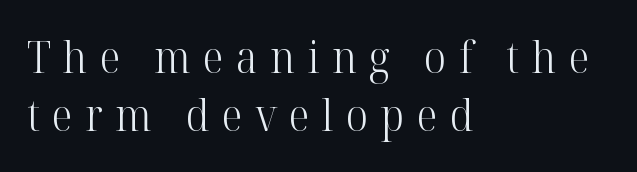
This rendering employs a face with finishing strokes, i.e., a serif. The font is comparable to plain body text, perhaps lighter. Between one letter and the next there's a generous, obvious gap. The typesetter chose a ragged-right arrangement here. Each letter keeps its own natural width here, so spacing adapts to shape.
